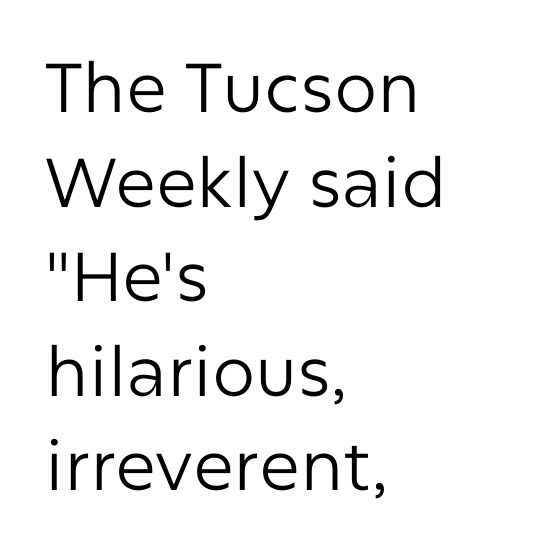
Q: Is the text bold? A: No.
Q: Is the text italic (slanted)? A: No, it is upright.
Q: Is the typeface a serif or a sans-serif typeface? A: Sans-serif.
Q: Is the text underlined? A: No.
Q: How is the paragraph aligned? A: Left-aligned.
Q: Is the spacing between letters normal or unusually wide? A: Normal.
Q: Is the spacing between lines tight, normal or loose? A: Normal.
Q: Width (condensed, normal, or wide)? A: Normal.
Q: Stroke contrast? A: Low.
Q: x-height? A: Medium.
Q: Monospaced? A: No.
